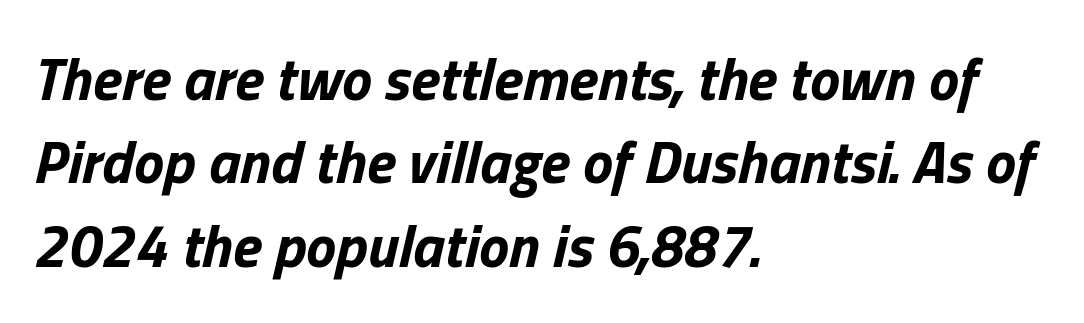
Q: Is the text bold? A: Yes.
Q: Is the text italic (slanted)? A: Yes, it leans right by about 13 degrees.
Q: Is the text underlined? A: No.
Q: How is the paragraph aligned? A: Left-aligned.
Q: Is the spacing between letters normal or unusually wide? A: Normal.
Q: Is the spacing between lines tight, normal or loose? A: Normal.
Q: Width (condensed, normal, or wide)? A: Normal.
Q: Stroke contrast? A: Low.
Q: x-height? A: Medium.
Q: Monospaced? A: No.
